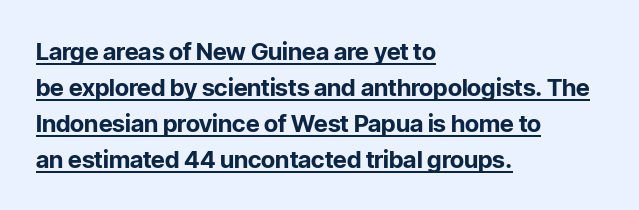
The image shows 24 px bold type, upright; set left-aligned, normal line spacing (1.5x), normal letter spacing, underlined.
